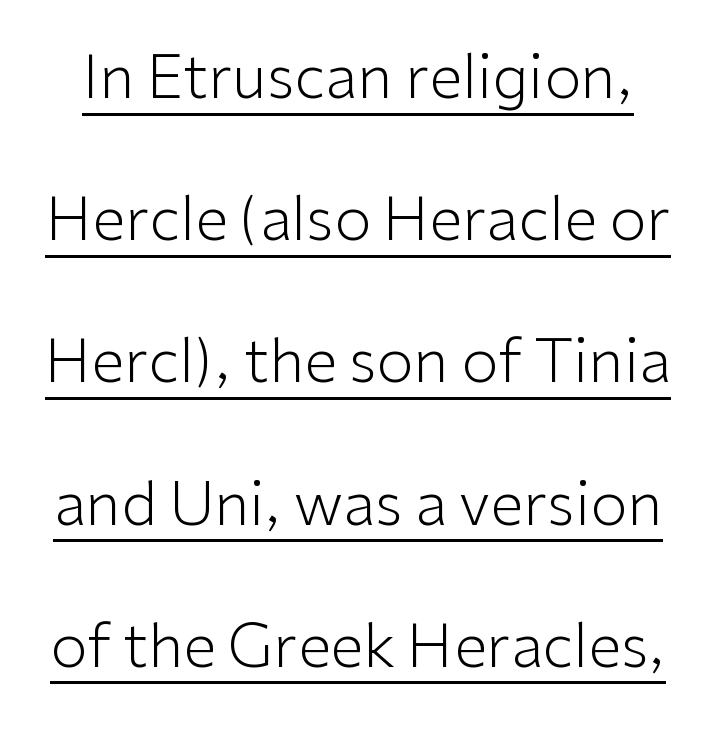
Compared with undecorated copy, this sample adds a rule below the words. The face used here is a sans, in the tradition of grotesques and geometrics. Designer's note — italics off, roman on. The face used here is rendered with its standard letterfit.
